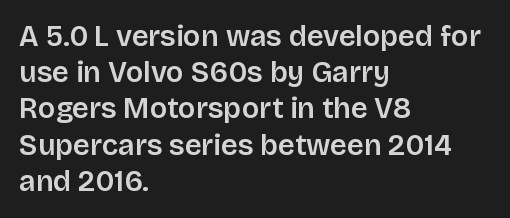
Q: Is the text italic (slanted)? A: No, it is upright.
Q: Is the typeface a serif or a sans-serif typeface? A: Sans-serif.
Q: Is the text underlined? A: No.
Q: How is the paragraph aligned? A: Left-aligned.
Q: Is the spacing between letters normal or unusually wide? A: Normal.
Q: Is the spacing between lines tight, normal or loose? A: Normal.
Q: Width (condensed, normal, or wide)? A: Normal.
Q: Stroke contrast? A: Low.
Q: x-height? A: Large.
Q: Monospaced? A: No.
